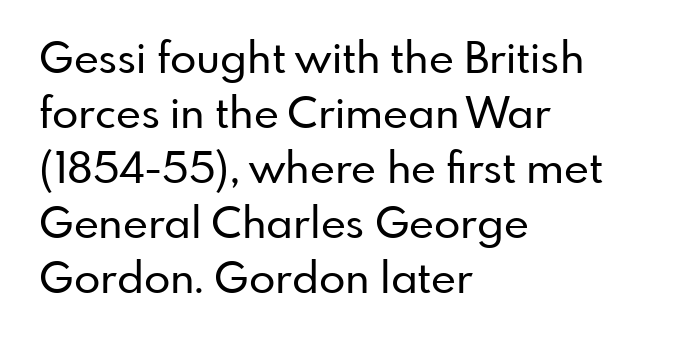
Q: Is the text italic (slanted)? A: No, it is upright.
Q: Is the typeface a serif or a sans-serif typeface? A: Sans-serif.
Q: Is the text underlined? A: No.
Q: How is the paragraph aligned? A: Left-aligned.
Q: Is the spacing between letters normal or unusually wide? A: Normal.
Q: Is the spacing between lines tight, normal or loose? A: Normal.
Q: Width (condensed, normal, or wide)? A: Normal.
Q: Stroke contrast? A: Low.
Q: x-height? A: Small.
Q: Monospaced? A: No.
